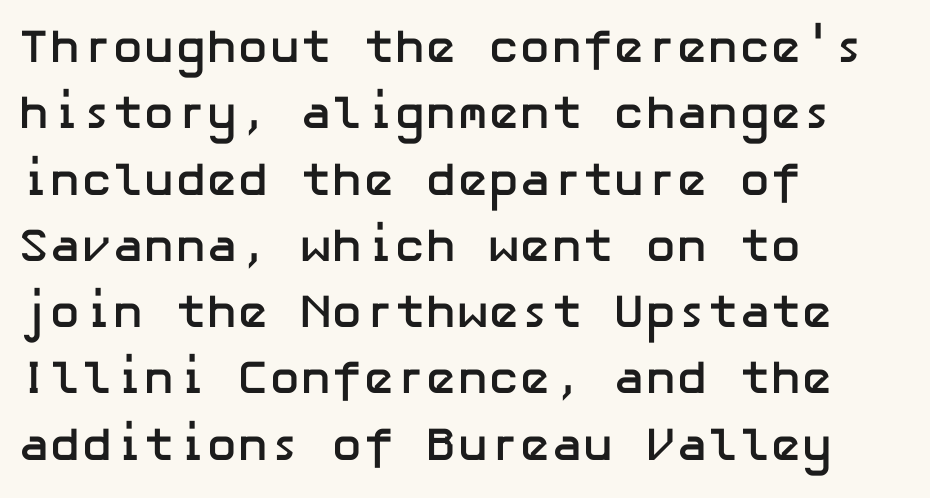
{"serif": "no", "italic": "no", "bold": "yes", "weight": "semibold", "width": "normal", "stroke_contrast": "low", "x_height": "medium", "underline": "no", "align": "left", "line_spacing": "normal", "line_spacing_ratio": 1.41, "letter_spacing": "normal", "letter_spacing_em": 0.0, "glyph_px": 47}
